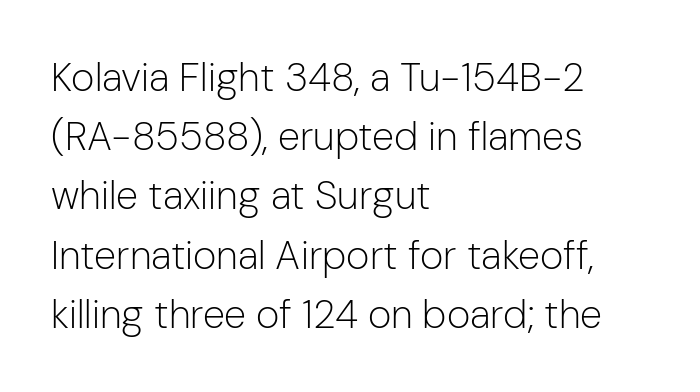
{"serif": "no", "italic": "no", "bold": "no", "weight": "light", "width": "normal", "stroke_contrast": "low", "x_height": "medium", "monospaced": "no", "underline": "no", "align": "left", "line_spacing": "normal", "line_spacing_ratio": 1.48, "letter_spacing": "normal", "letter_spacing_em": 0.0, "glyph_px": 40}
